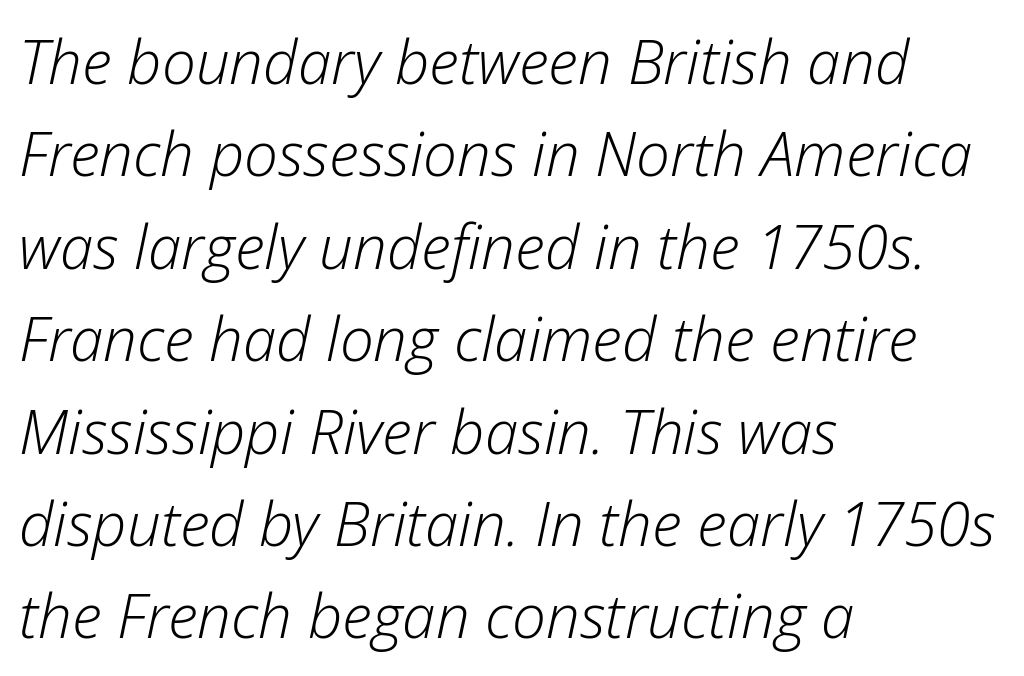
The image shows 60 px light type, italic (leaning right); set left-aligned, normal line spacing (1.54x), normal letter spacing, not underlined; low stroke contrast and a medium x-height.
